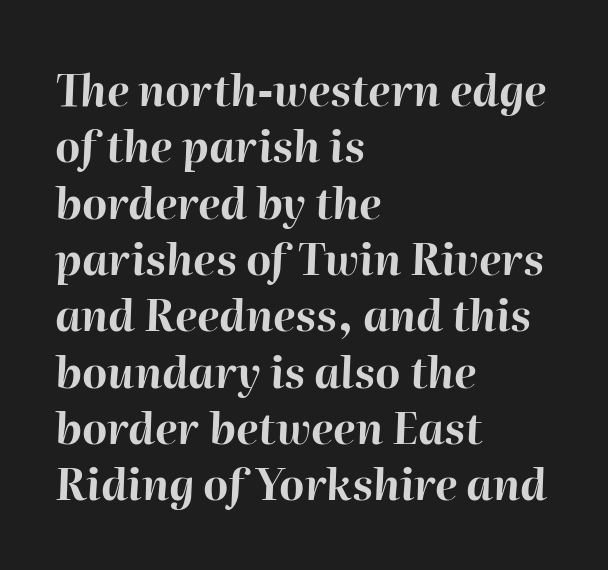
The image shows 43 px bold type, italic (leaning right); set left-aligned, normal line spacing (1.31x), normal letter spacing, not underlined; high stroke contrast and a medium x-height.
